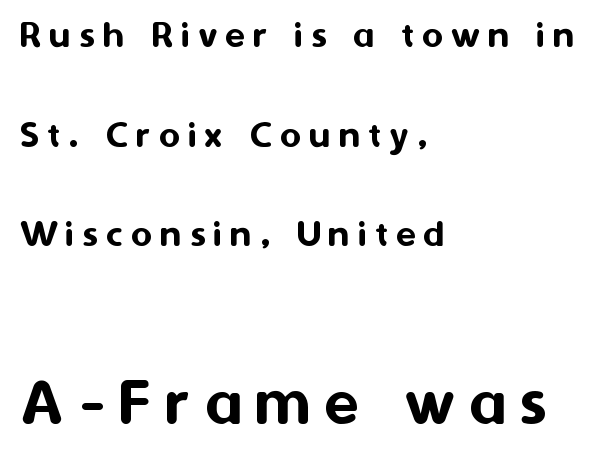
Stroke terminals: plain, sans-serif. The composition opens small and finishes big. Each letter keeps its own natural width here, so spacing adapts to shape. Leading is clearly above the norm, producing a sparse column. The letters stand straight up with perfectly vertical stems. The specimen omits any rule beneath the text block's lines.
